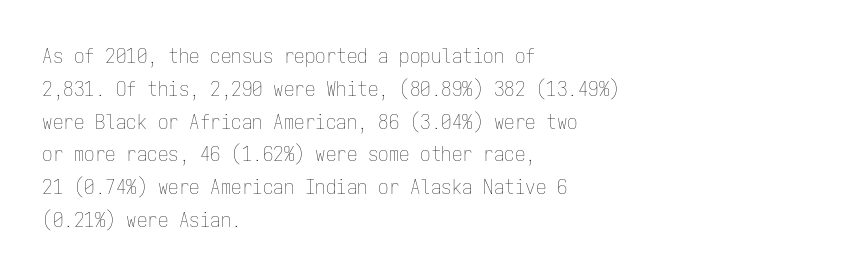
{"italic": "no", "bold": "no", "underline": "no", "align": "left", "line_spacing": "normal", "line_spacing_ratio": 1.56, "letter_spacing": "normal", "letter_spacing_em": 0.0, "glyph_px": 21}
